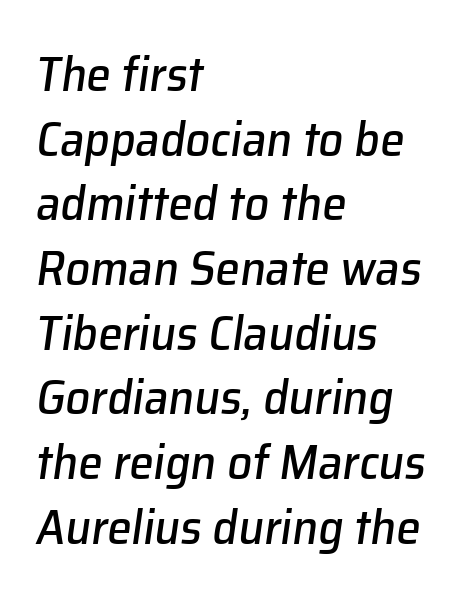
You could not count columns in this text — the font is proportionally spaced. Compared with a centered layout, this one pins lines to the left instead. No word sits above an underline. Characters are canted at an angle relative to the baseline's perpendicular. Short note: letters normally spaced.
